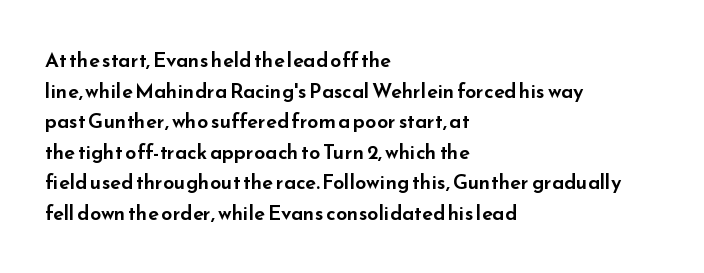
The image shows 20 px text type, upright; set left-aligned, normal line spacing (1.53x), normal letter spacing, not underlined.
